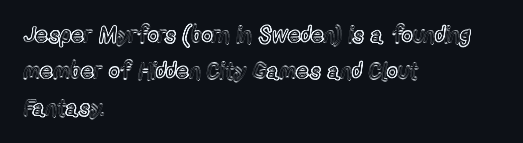
Honestly, the letter spacing is just normal — you wouldn't notice it. Short and long lines alike share a common starting point at left. Any mark beneath the type? The region is blank. Interline gaps are of average width in this sample.
